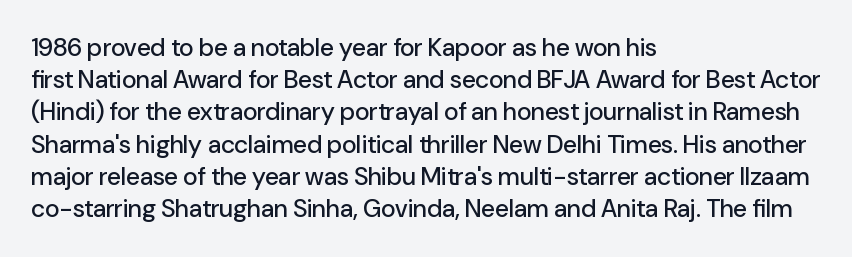
No italicization has been applied; the sample stays upright. This sample uses plain, unmodified letter spacing. Decoration check: the copy has no underline. The typesetter chose a ragged-right arrangement here. Interline gaps are of average width in this sample.
